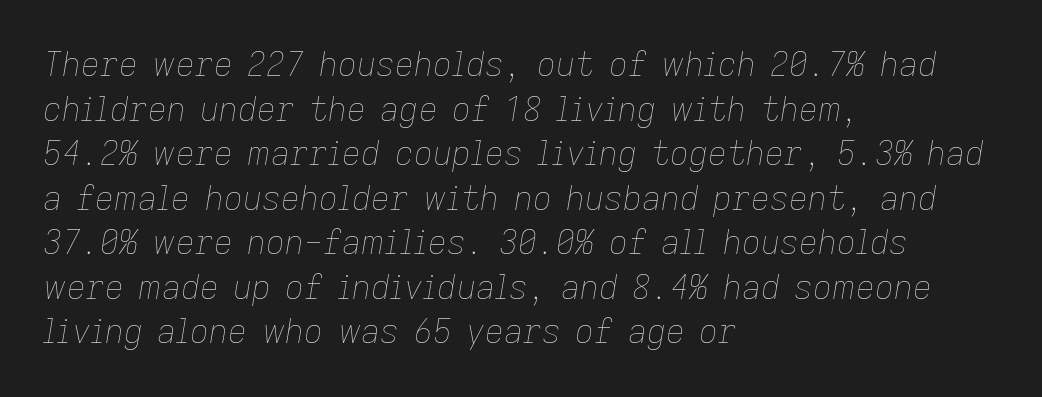
{"italic": "yes", "lean": "right", "slant_degrees": 9, "bold": "no", "weight": "thin", "width": "normal", "stroke_contrast": "low", "x_height": "medium", "monospaced": "no", "underline": "no", "align": "left", "line_spacing": "normal", "line_spacing_ratio": 1.35, "letter_spacing": "normal", "letter_spacing_em": 0.0, "glyph_px": 33}
